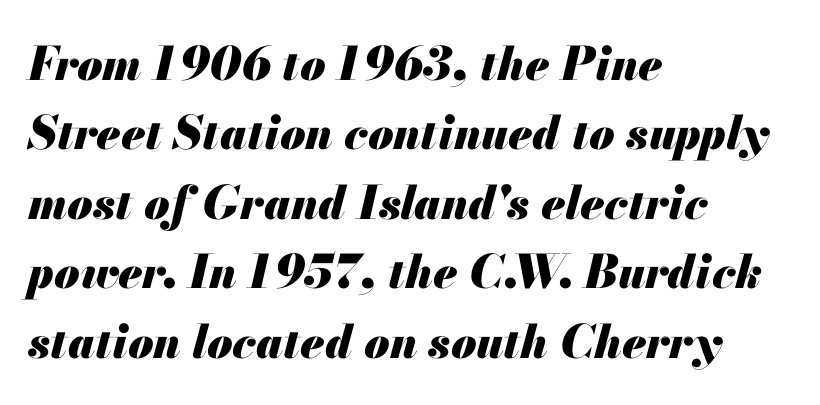
Q: Is the text bold? A: Yes.
Q: Is the text italic (slanted)? A: Yes, it leans right by about 13 degrees.
Q: Is the text underlined? A: No.
Q: How is the paragraph aligned? A: Left-aligned.
Q: Is the spacing between letters normal or unusually wide? A: Normal.
Q: Is the spacing between lines tight, normal or loose? A: Normal.
Q: Width (condensed, normal, or wide)? A: Normal.
Q: Stroke contrast? A: Medium.
Q: x-height? A: Small.
Q: Monospaced? A: No.
